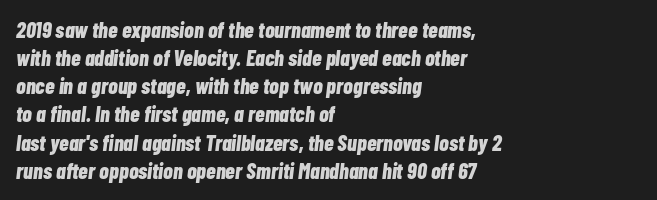
{"italic": "yes", "lean": "right", "slant_degrees": 7, "bold": "yes", "underline": "no", "align": "left", "line_spacing": "normal", "line_spacing_ratio": 1.28, "letter_spacing": "normal", "letter_spacing_em": 0.0, "glyph_px": 22}
